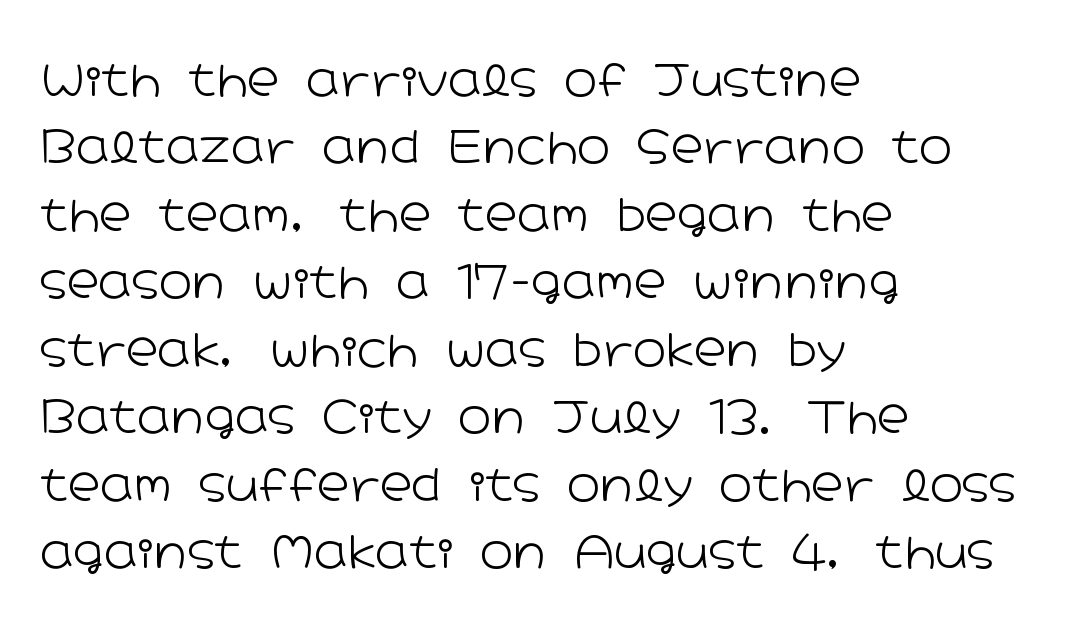
Q: Is the text bold? A: No.
Q: Is the text italic (slanted)? A: No, it is upright.
Q: Is the typeface a serif or a sans-serif typeface? A: Sans-serif.
Q: Is the text underlined? A: No.
Q: How is the paragraph aligned? A: Left-aligned.
Q: Is the spacing between letters normal or unusually wide? A: Normal.
Q: Is the spacing between lines tight, normal or loose? A: Normal.
Q: Width (condensed, normal, or wide)? A: Wide.
Q: Stroke contrast? A: Low.
Q: x-height? A: Medium.
Q: Monospaced? A: No.
